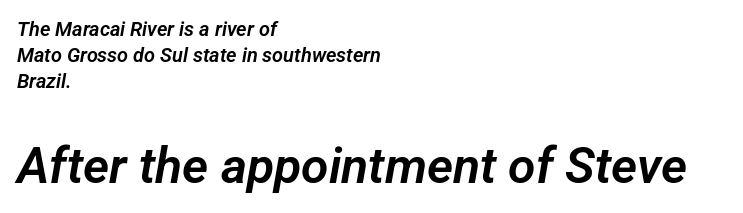
These two chunks differ in scale, with the bottom chunk taking the larger measure. Visually the block forms a straight wall on the left and a jagged coastline on the right. The space between consecutive lines is moderate. How are the letters spaced? Ordinarily, with no added tracking.
